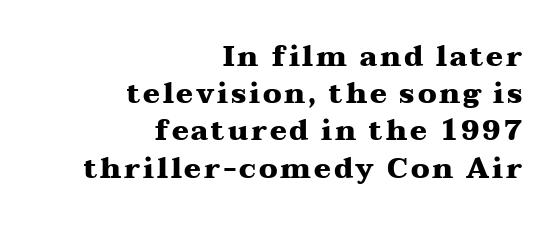
Rows of type keep a routine distance in the vertical direction. Are there feet on the stems? There are — it's a serif. Italic: no, the glyphs are upright roman. Stroke thickness is high; the sample reads as a true bold. A typesetter would call this proportional, since set widths differ per character.
